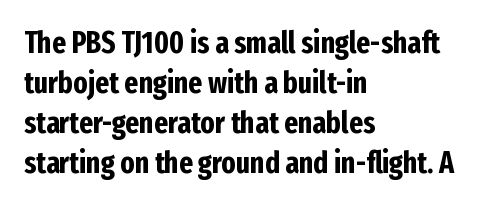
No feet cap the strokes, marking this as sans-serif type. Left-aligned paragraph, ragged on the right. Weight check: bold — yes, fully. It's the straight-up-and-down kind of type. Any mark beneath the type? The region is blank. Students, observe: this is what conventionally led text looks like.
